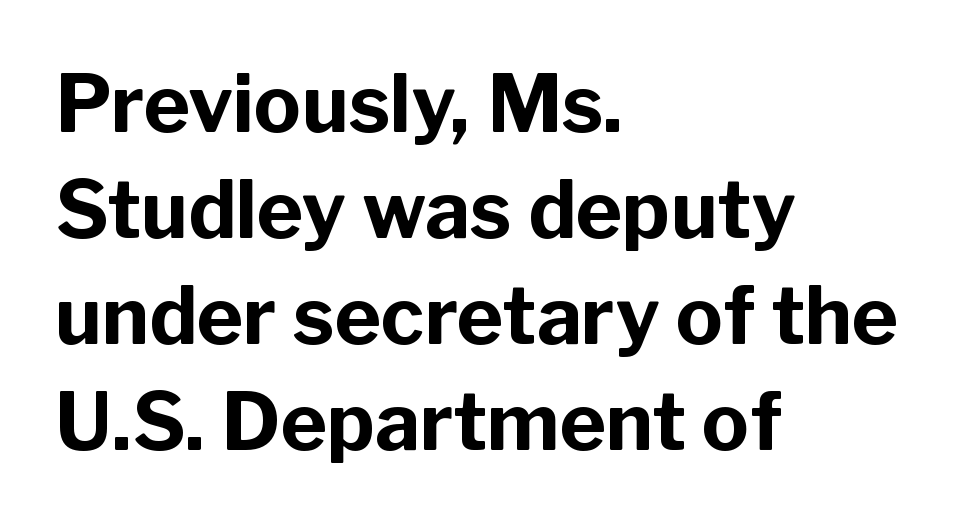
{"serif": "no", "italic": "no", "bold": "yes", "weight": "bold", "width": "normal", "stroke_contrast": "low", "x_height": "medium", "monospaced": "no", "underline": "no", "align": "left", "line_spacing": "normal", "line_spacing_ratio": 1.34, "letter_spacing": "normal", "letter_spacing_em": 0.0, "glyph_px": 79}
